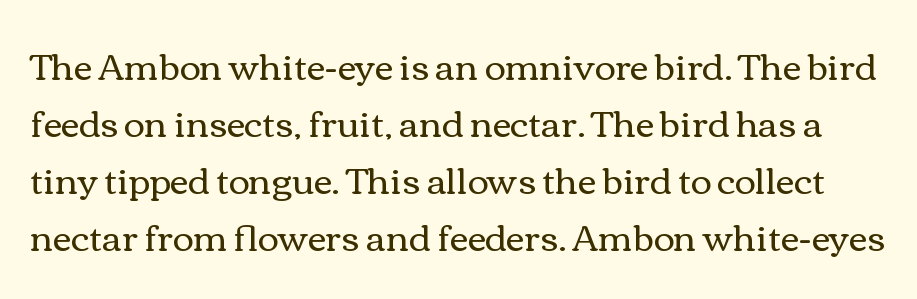
Q: Is the text bold? A: No.
Q: Is the text italic (slanted)? A: No, it is upright.
Q: Is the text underlined? A: No.
Q: Is the spacing between letters normal or unusually wide? A: Normal.
Q: Is the spacing between lines tight, normal or loose? A: Normal.
Q: Width (condensed, normal, or wide)? A: Wide.
Q: Stroke contrast? A: Medium.
Q: x-height? A: Medium.
Q: Monospaced? A: No.
